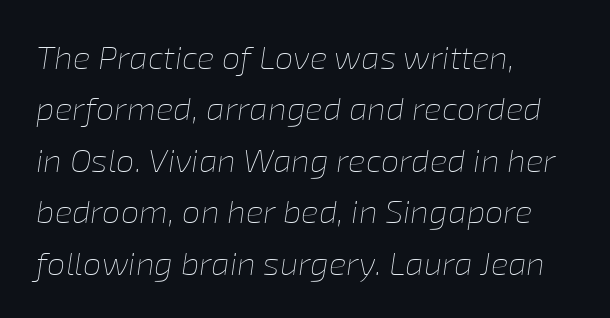
The image shows 33 px thin type, italic (leaning right); set left-aligned, normal line spacing (1.56x), normal letter spacing, not underlined; low stroke contrast and a medium x-height.
